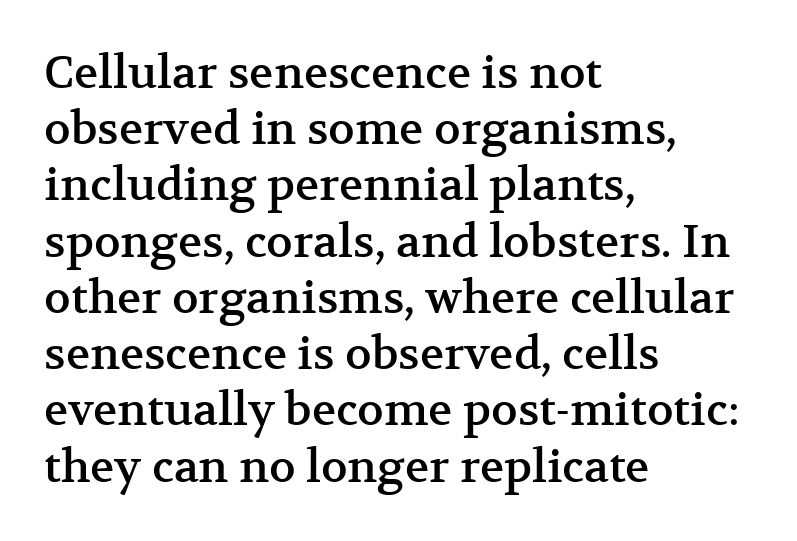
Q: Is the text italic (slanted)? A: No, it is upright.
Q: Is the typeface a serif or a sans-serif typeface? A: Serif.
Q: Is the text underlined? A: No.
Q: How is the paragraph aligned? A: Left-aligned.
Q: Is the spacing between letters normal or unusually wide? A: Normal.
Q: Is the spacing between lines tight, normal or loose? A: Normal.
Q: Width (condensed, normal, or wide)? A: Normal.
Q: Stroke contrast? A: Medium.
Q: x-height? A: Medium.
Q: Monospaced? A: No.
